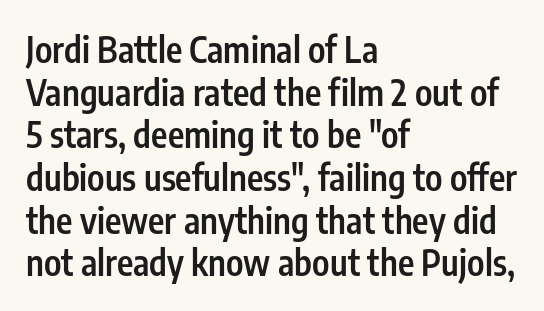
{"serif": "no", "italic": "no", "bold": "semi", "weight": "semibold", "width": "condensed", "stroke_contrast": "low", "x_height": "medium", "monospaced": "no", "underline": "no", "align": "left", "line_spacing_ratio": 1.22, "letter_spacing": "normal", "letter_spacing_em": 0.0, "glyph_px": 35}
